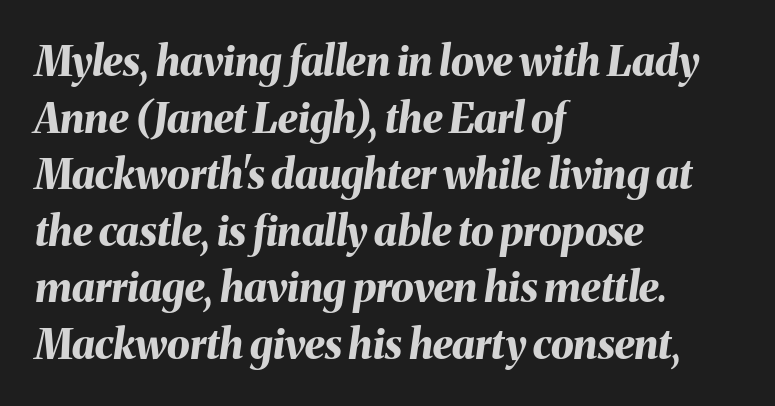
Q: Is the text bold? A: Yes.
Q: Is the text italic (slanted)? A: Yes, it leans right by about 8 degrees.
Q: Is the text underlined? A: No.
Q: How is the paragraph aligned? A: Left-aligned.
Q: Is the spacing between letters normal or unusually wide? A: Normal.
Q: Is the spacing between lines tight, normal or loose? A: Normal.
Q: Width (condensed, normal, or wide)? A: Normal.
Q: Stroke contrast? A: Medium.
Q: x-height? A: Medium.
Q: Monospaced? A: No.
